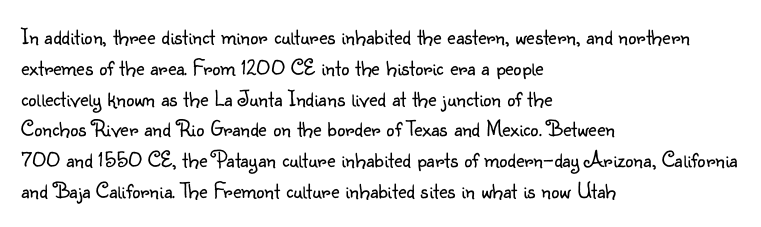
Descenders are the only things crossing below the line. The font sits on the lighter half of the weight spectrum, regular included. Does the copy run flush right? No — it runs flush left. Vertically, the passage feels balanced, rows spaced as you'd expect.
